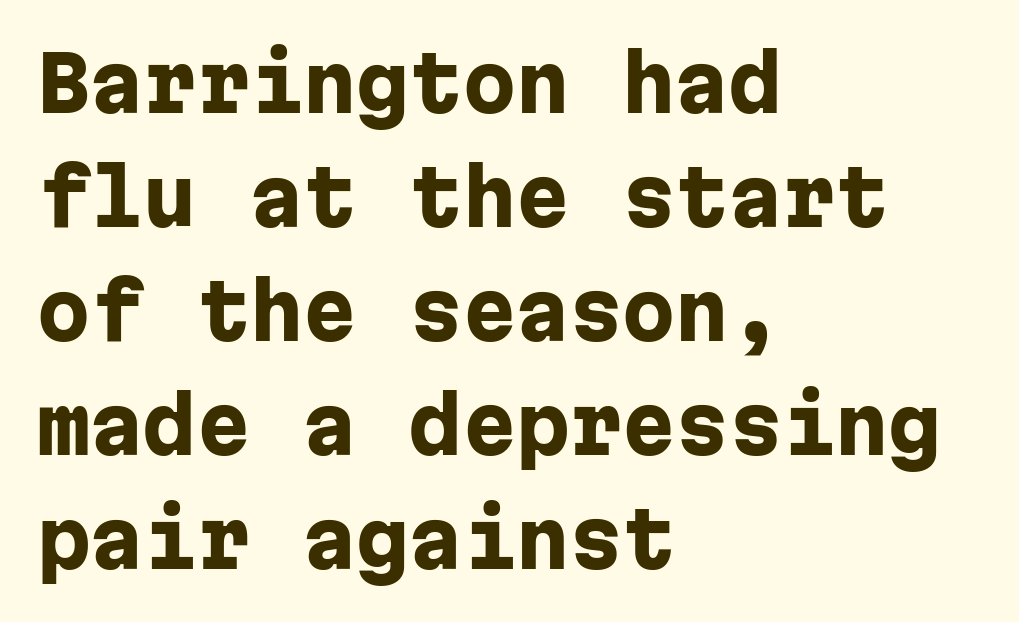
{"serif": "no", "italic": "no", "bold": "yes", "weight": "heavy", "width": "normal", "stroke_contrast": "low", "x_height": "medium", "monospaced": "yes", "underline": "no", "align": "left", "line_spacing": "normal", "line_spacing_ratio": 1.5, "letter_spacing": "normal", "letter_spacing_em": 0.0, "glyph_px": 76}
